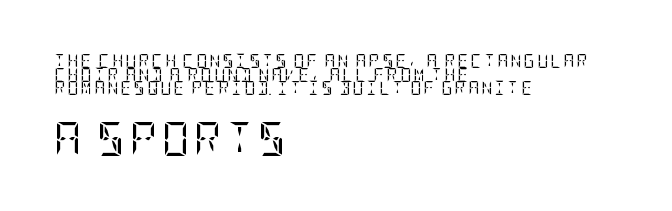
Q: Is the text bold? A: No.
Q: Is the text italic (slanted)? A: No, it is upright.
Q: Is the typeface a serif or a sans-serif typeface? A: Serif.
Q: Is the text underlined? A: No.
Q: How is the paragraph aligned? A: Left-aligned.
Q: Is the spacing between lines tight, normal or loose? A: Tight.
Q: Which block of text is set in a larger size, the first (top) or the second (bottom)? A: The second (bottom) one.
Q: Width (condensed, normal, or wide)? A: Condensed.
Q: Stroke contrast? A: Low.
Q: x-height? A: Large.
